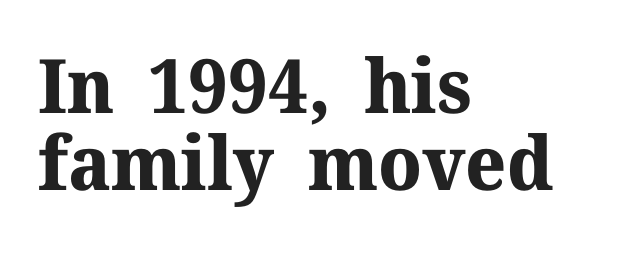
{"serif": "yes", "italic": "no", "bold": "yes", "weight": "bold", "width": "normal", "stroke_contrast": "medium", "x_height": "medium", "monospaced": "no", "underline": "no", "align": "left", "line_spacing": "tight", "line_spacing_ratio": 1.03, "letter_spacing": "normal", "letter_spacing_em": 0.0, "glyph_px": 75}
